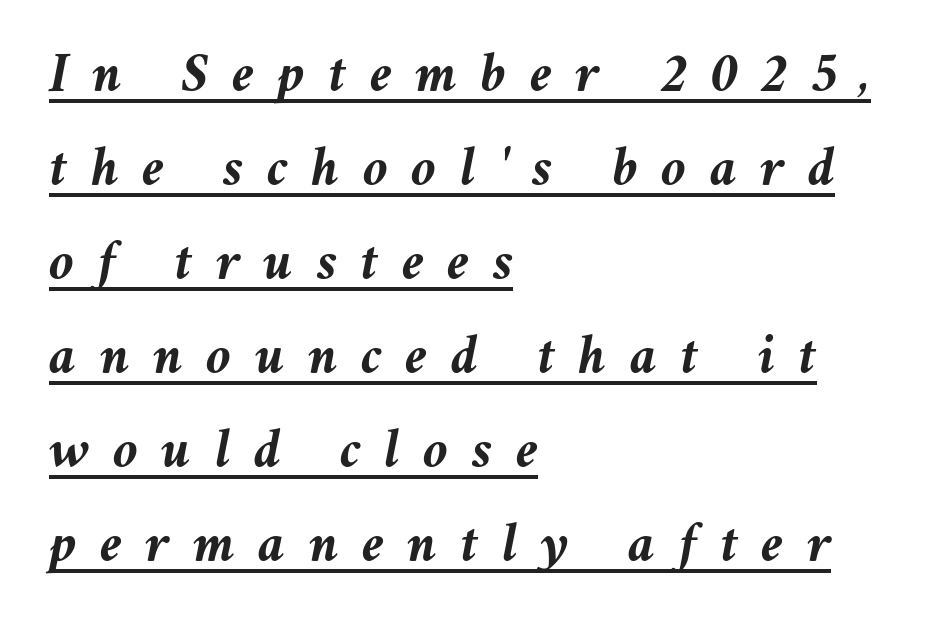
{"italic": "yes", "lean": "right", "slant_degrees": 11, "bold": "yes", "weight": "semibold", "width": "normal", "stroke_contrast": "medium", "x_height": "medium", "monospaced": "no", "underline": "yes", "align": "left", "line_spacing": "normal", "line_spacing_ratio": 1.65, "letter_spacing": "wide", "letter_spacing_em": 0.41, "glyph_px": 57}
